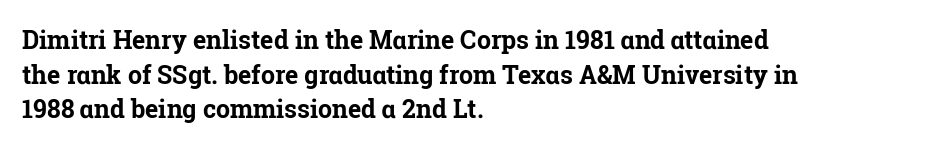
The type sits square on the baseline with zero lean. Summary of weight: heavy, a full bold. Rule under the text: the space is simply empty. Is the letter spacing exaggerated? No — it looks like the ordinary default.
